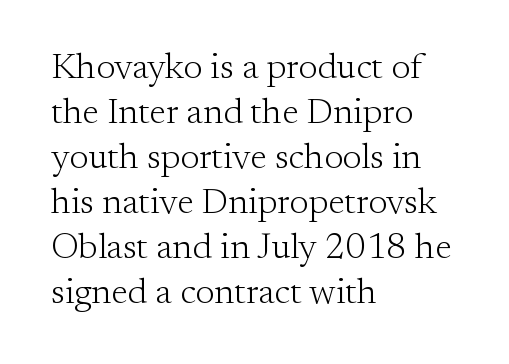
The image shows 36 px light serif type, upright; set left-aligned, normal line spacing (1.25x), normal letter spacing, not underlined; medium stroke contrast and a small x-height.
